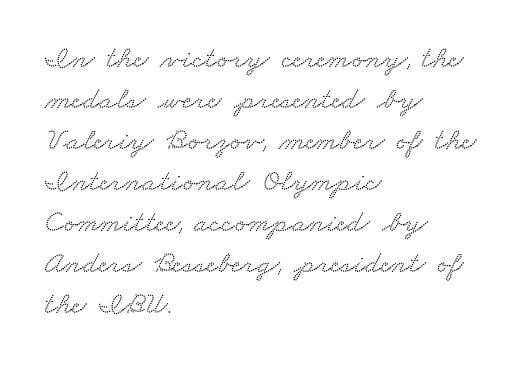
Q: Is the text underlined? A: No.
Q: How is the paragraph aligned? A: Left-aligned.
Q: Is the spacing between letters normal or unusually wide? A: Normal.
Q: Is the spacing between lines tight, normal or loose? A: Normal.
Q: Width (condensed, normal, or wide)? A: Wide.
Q: Stroke contrast? A: Low.
Q: x-height? A: Small.
Q: Monospaced? A: No.
